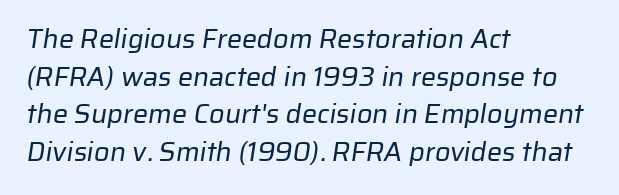
The image shows 27 px text type; set left-aligned, normal line spacing (1.39x), normal letter spacing, not underlined.
